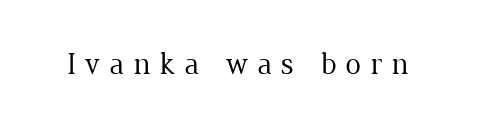
The image shows 31 px regular-weight serif type, upright; set unusually wide letter spacing (+0.3 em), not underlined; low stroke contrast and a medium x-height.
